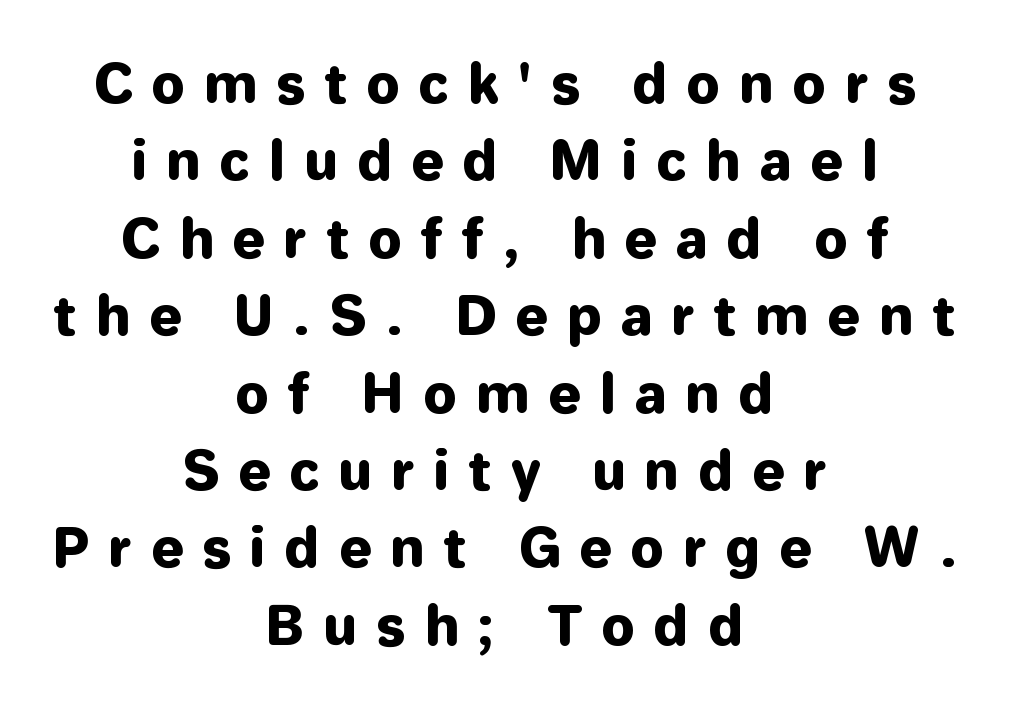
{"serif": "no", "italic": "no", "width": "normal", "stroke_contrast": "low", "x_height": "medium", "monospaced": "no", "underline": "no", "align": "center", "line_spacing": "normal", "line_spacing_ratio": 1.46, "letter_spacing": "wide", "letter_spacing_em": 0.38, "glyph_px": 53}
